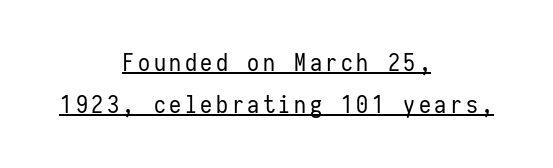
Q: Is the text bold? A: No.
Q: Is the text italic (slanted)? A: No, it is upright.
Q: Is the text underlined? A: Yes.
Q: How is the paragraph aligned? A: Centered.
